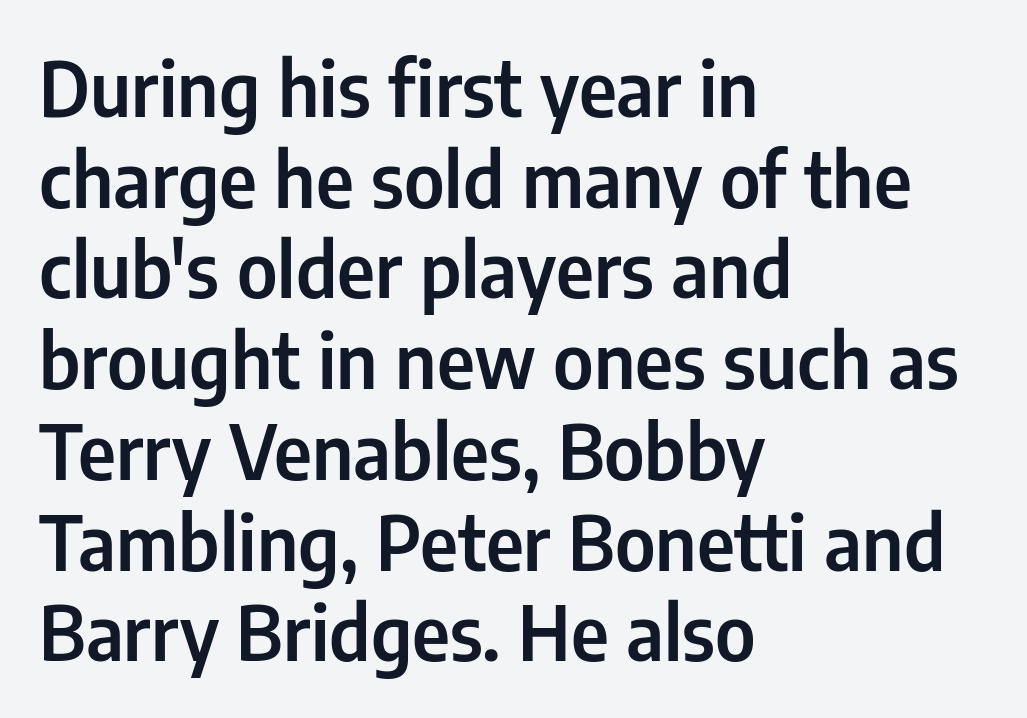
Q: Is the text italic (slanted)? A: No, it is upright.
Q: Is the typeface a serif or a sans-serif typeface? A: Sans-serif.
Q: Is the text underlined? A: No.
Q: How is the paragraph aligned? A: Left-aligned.
Q: Is the spacing between letters normal or unusually wide? A: Normal.
Q: Width (condensed, normal, or wide)? A: Condensed.
Q: Stroke contrast? A: Low.
Q: x-height? A: Medium.
Q: Monospaced? A: No.
